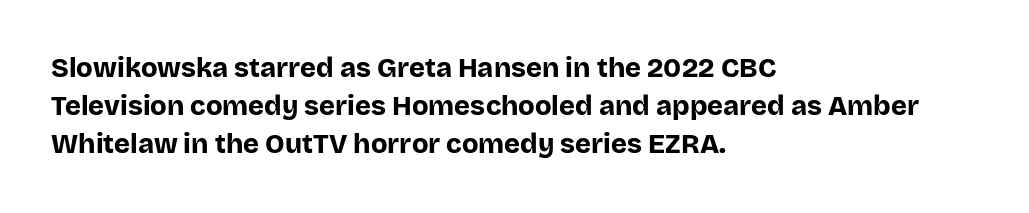
{"italic": "no", "bold": "yes", "underline": "no", "align": "left", "line_spacing": "normal", "line_spacing_ratio": 1.41, "letter_spacing": "normal", "letter_spacing_em": 0.0, "glyph_px": 27}
